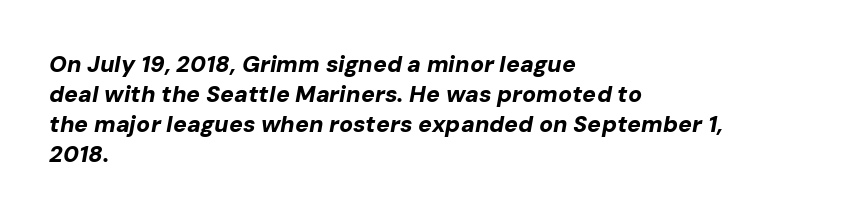
{"italic": "yes", "lean": "right", "slant_degrees": 10, "bold": "yes", "underline": "no", "align": "left", "line_spacing": "normal", "line_spacing_ratio": 1.3, "letter_spacing": "normal", "letter_spacing_em": 0.0, "glyph_px": 23}
